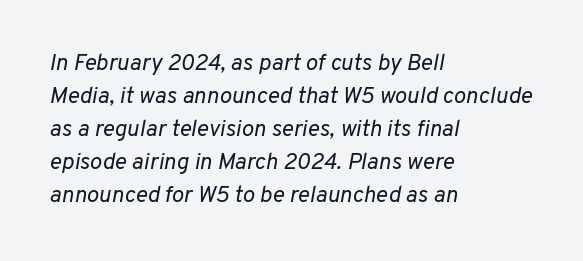
{"italic": "yes", "lean": "right", "slant_degrees": 10, "bold": "no", "underline": "no", "align": "left", "line_spacing": "normal", "line_spacing_ratio": 1.44, "letter_spacing": "normal", "letter_spacing_em": 0.0, "glyph_px": 23}
